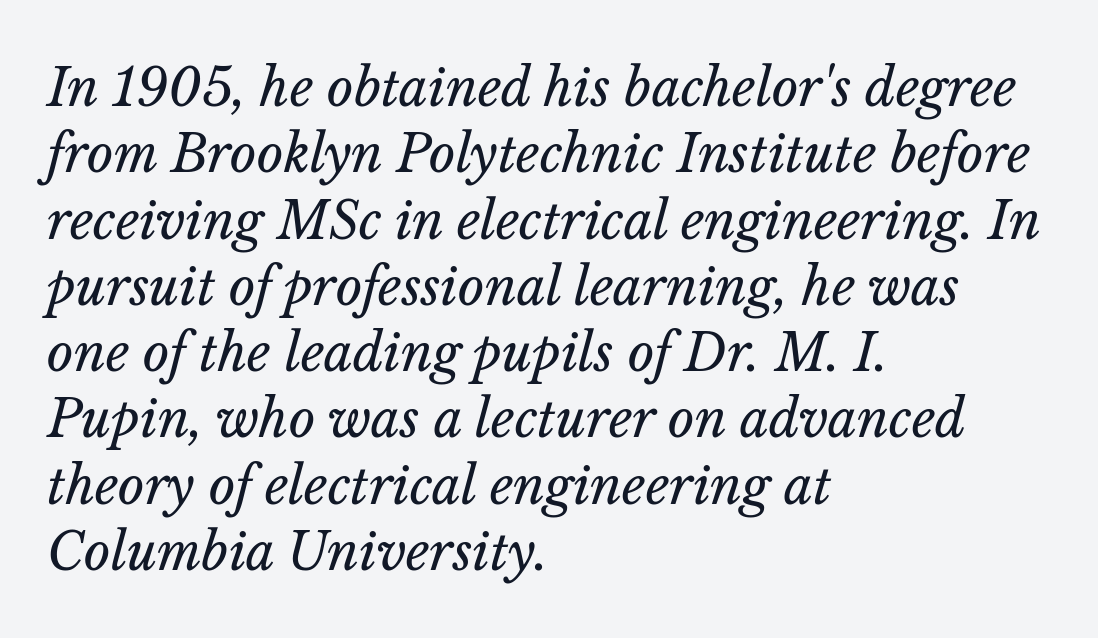
The block of text has a typical density, with ordinary space between rows. Vertical stems look standard width or narrower in stroke. The string is rendered with underlining switched off. Is the type slanted? Yes — the strokes lean at a clear angle. Left-aligned paragraph, ragged on the right. The passage shown is typed in a proportional face where columns would drift.
